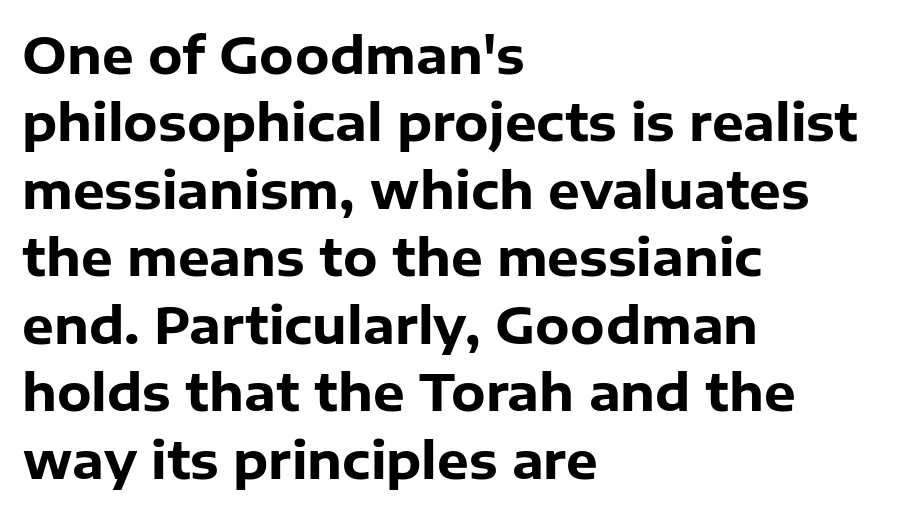
Underline: absent. Normally led — the rows are evenly, conventionally spaced. A sans-serif font was chosen for this passage. Weight: bold.
